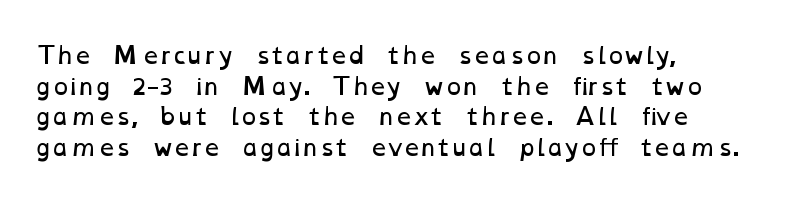
{"bold": "no", "underline": "no", "align": "left", "line_spacing": "normal", "line_spacing_ratio": 1.33, "letter_spacing": "normal", "letter_spacing_em": 0.0, "glyph_px": 23}
